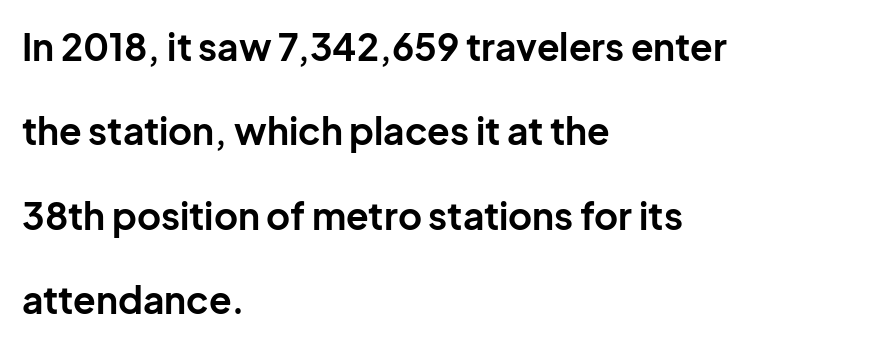
Q: Is the text bold? A: Yes.
Q: Is the text italic (slanted)? A: No, it is upright.
Q: Is the typeface a serif or a sans-serif typeface? A: Sans-serif.
Q: Is the text underlined? A: No.
Q: How is the paragraph aligned? A: Left-aligned.
Q: Is the spacing between letters normal or unusually wide? A: Normal.
Q: Is the spacing between lines tight, normal or loose? A: Loose.
Q: Width (condensed, normal, or wide)? A: Normal.
Q: Stroke contrast? A: Low.
Q: x-height? A: Medium.
Q: Monospaced? A: No.
